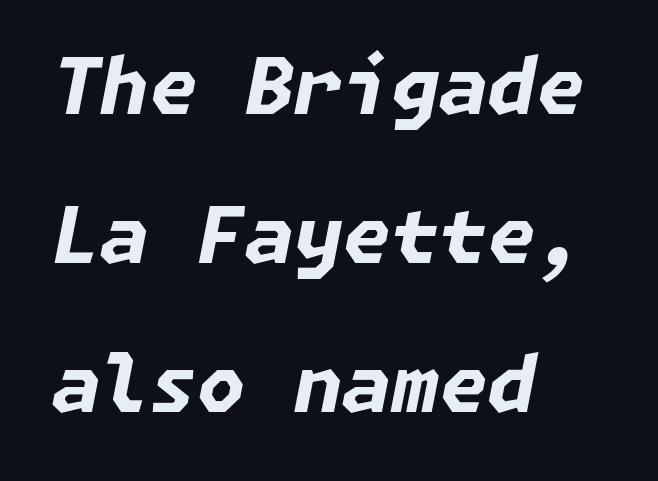
{"italic": "yes", "lean": "right", "slant_degrees": 11, "bold": "yes", "weight": "bold", "width": "normal", "stroke_contrast": "low", "x_height": "medium", "underline": "no", "align": "left", "line_spacing": "loose", "line_spacing_ratio": 1.91, "letter_spacing": "normal", "letter_spacing_em": 0.0, "glyph_px": 78}
